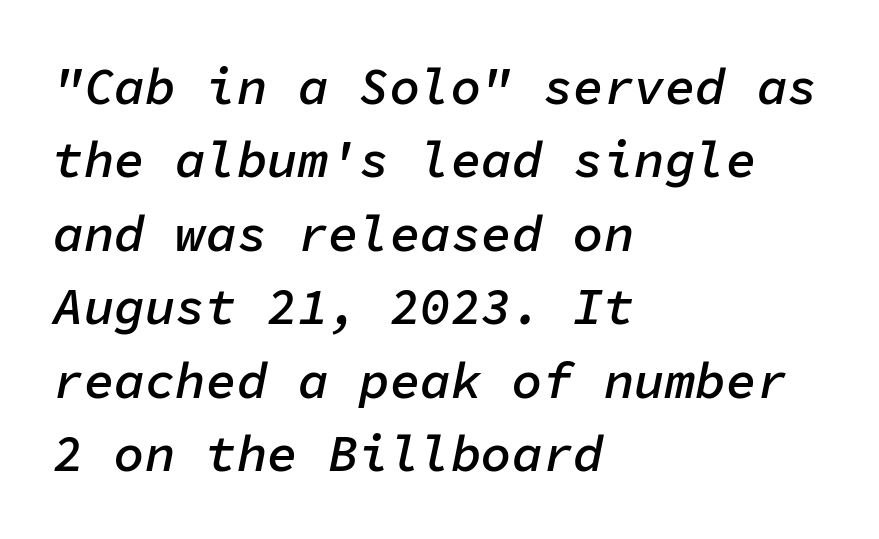
The image shows 51 px semibold type, italic (leaning right), monospaced; set left-aligned, normal line spacing (1.44x), normal letter spacing, not underlined; low stroke contrast and a medium x-height.
